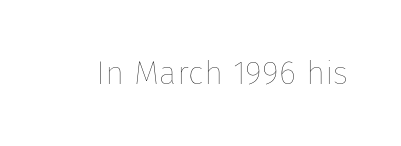
{"italic": "no", "bold": "no", "weight": "thin", "width": "normal", "stroke_contrast": "low", "x_height": "medium", "monospaced": "no", "underline": "no", "letter_spacing": "normal", "letter_spacing_em": 0.0, "glyph_px": 33}
